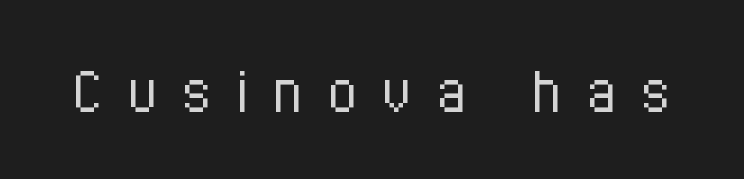
{"serif": "no", "italic": "no", "bold": "no", "weight": "light", "width": "condensed", "stroke_contrast": "low", "x_height": "medium", "monospaced": "no", "underline": "no", "letter_spacing": "wide", "letter_spacing_em": 0.32, "glyph_px": 72}
